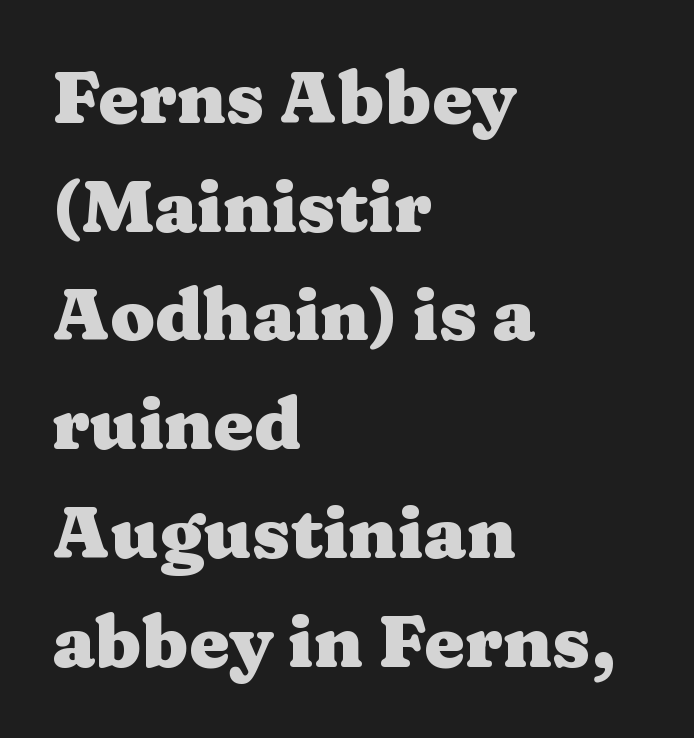
Only glyphs here, with clear space below each row. A typesetter would mark this as roman, not italic. Teacher's note: observe the even left margin — that is flush-left alignment. Looks like regular typesetting: each glyph gets only the width it needs. Students, note that the glyphs here touch the page at normal intervals. The designer went with a serif here, giving each stem small feet.
